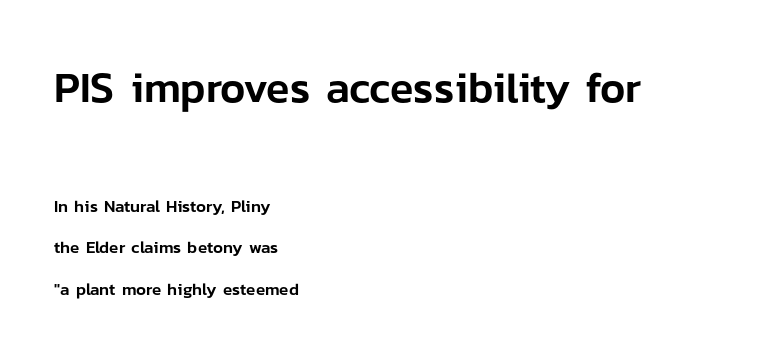
{"serif": "no", "italic": "no", "width": "normal", "stroke_contrast": "low", "x_height": "medium", "monospaced": "no", "underline": "no", "align": "left", "line_spacing": "loose", "line_spacing_ratio": 2.43, "letter_spacing": "normal", "letter_spacing_em": 0.0, "larger_block": "first", "size_ratio": 2.53, "glyph_px": 43}
